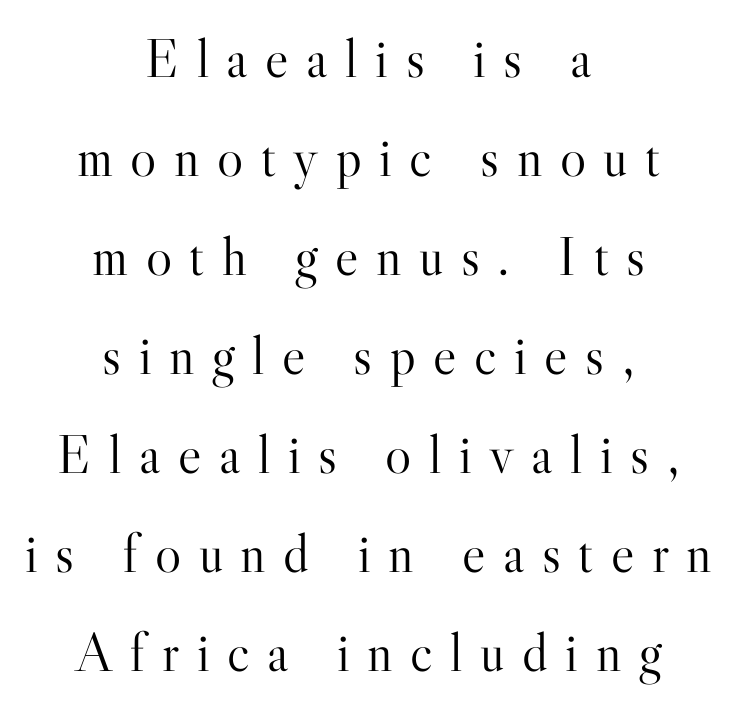
The image shows 55 px light serif type, upright; set centered, line spacing 1.8x, unusually wide letter spacing (+0.32 em), not underlined; high stroke contrast and a small x-height.
